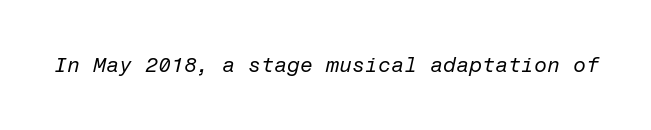
The image shows 21 px text type, italic (leaning right); set normal letter spacing, not underlined.
